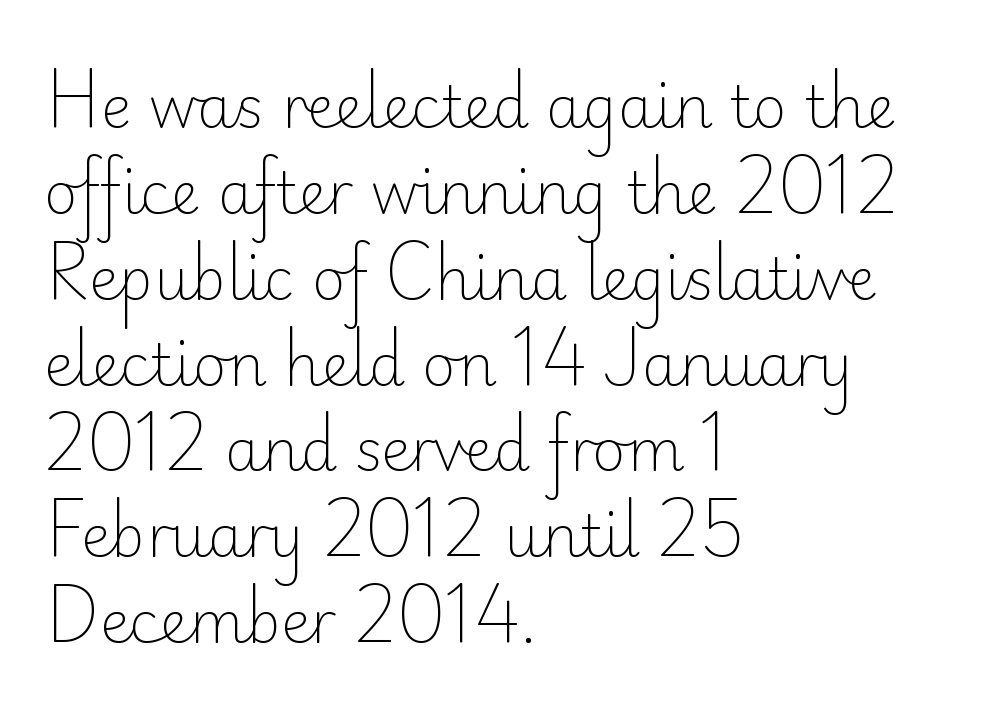
The letters stand upright; this is a roman face. The rendering uses natural spacing where letterforms have individual widths. Weight: in the light-to-regular range. The letters sit at their default tracking, neither squeezed nor spread. A normal amount of white space separates one row of letters from the next.
